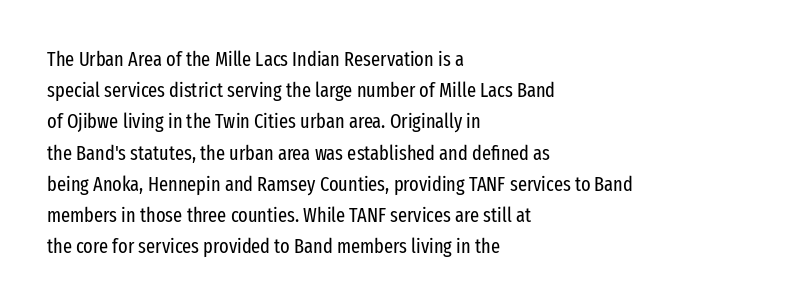
{"italic": "no", "bold": "no", "underline": "no", "align": "left", "line_spacing": "normal", "line_spacing_ratio": 1.56, "letter_spacing": "normal", "letter_spacing_em": 0.0, "glyph_px": 20}
